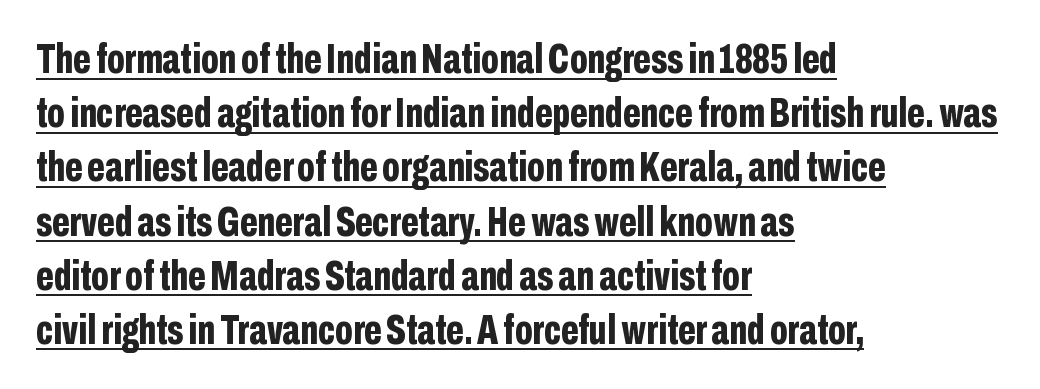
Horizontal bands of white between lines are of average thickness. Students, this is bold: see how much ink each stroke carries. You could not count columns in this text — the font is proportionally spaced. Students, observe the line beneath the letters — that is underlining.
